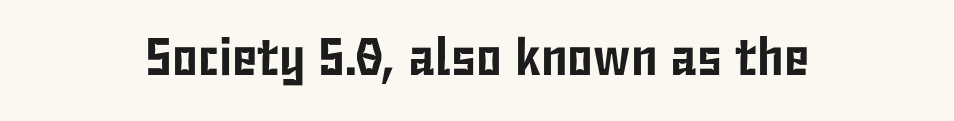
The image shows 53 px condensed sans-serif type, upright; set normal letter spacing, not underlined; low stroke contrast and a medium x-height.
